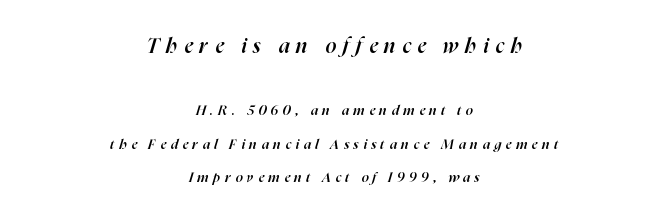
Q: Is the text bold? A: Semi-bold.
Q: Is the text italic (slanted)? A: Yes, it leans right by about 16 degrees.
Q: Is the text underlined? A: No.
Q: How is the paragraph aligned? A: Centered.
Q: Is the spacing between letters normal or unusually wide? A: Unusually wide.
Q: Is the spacing between lines tight, normal or loose? A: Loose.
Q: Which block of text is set in a larger size, the first (top) or the second (bottom)? A: The first (top) one.
